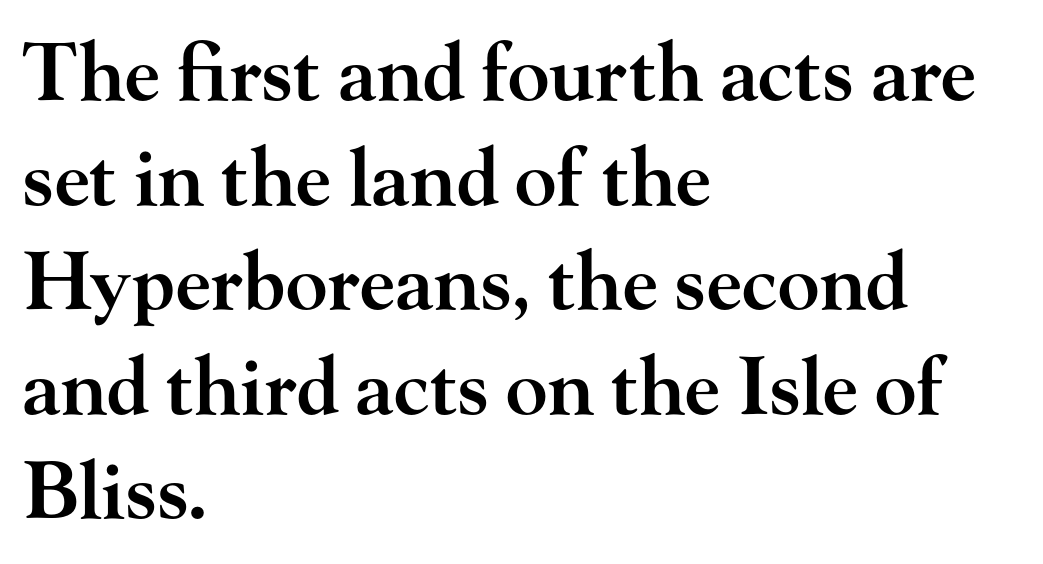
Note the varied advance widths — an 'i' is clearly narrower than an 'm'. Serif or sans? Serif — the stroke terminals have little feet. This block has exactly the height ordinary leading produces. Plain, unruled lines of type. Honestly, the letter spacing is just normal — you wouldn't notice it.
